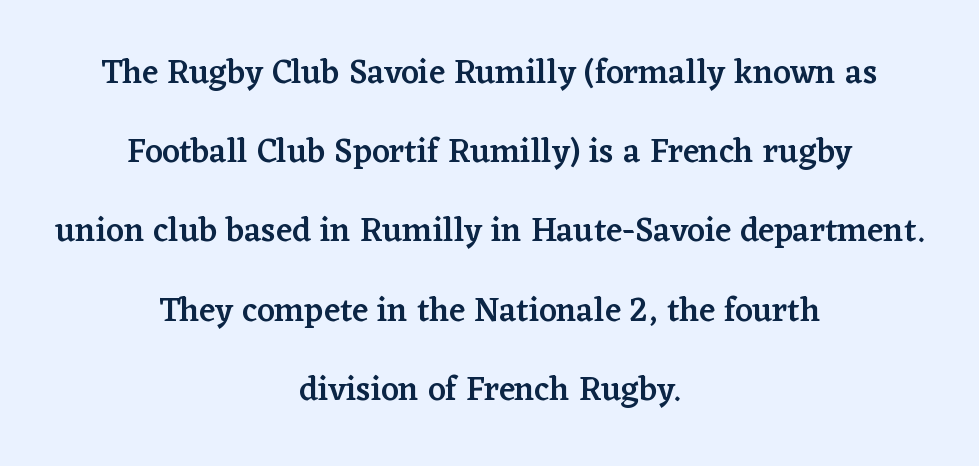
The image shows 34 px semibold serif type, upright; set centered, loose line spacing (2.33x), normal letter spacing, not underlined; low stroke contrast and a medium x-height.
